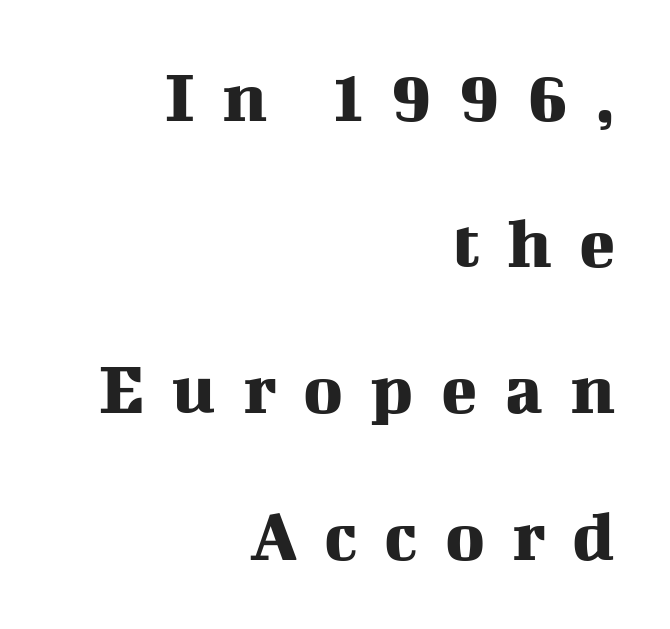
Letterform terminals end in serifs throughout the passage. Display-style spreading of the glyphs; the letterfit is very open. These lines stand farther apart than default settings would place them. Ascenders rise straight up at ninety degrees.
